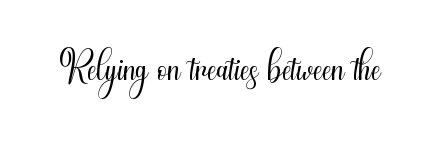
The image shows 59 px light, condensed sans-serif type; set normal letter spacing, not underlined; medium stroke contrast and a small x-height.
